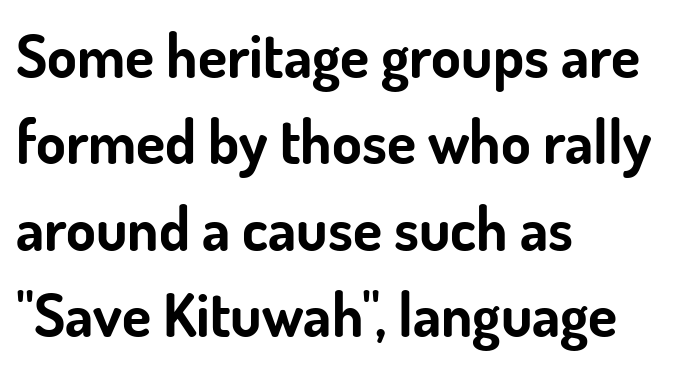
The image shows 60 px bold sans-serif type, upright; set left-aligned, normal line spacing (1.44x), normal letter spacing, not underlined; low stroke contrast and a small x-height.
